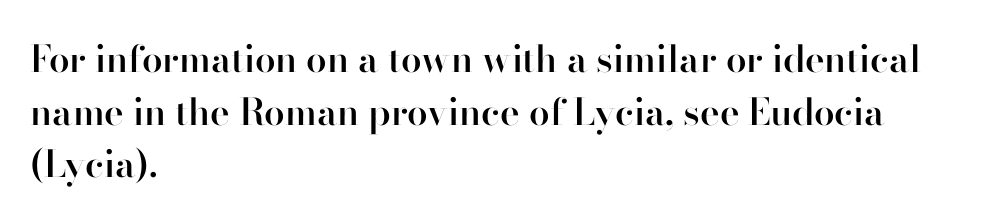
Glyph-to-glyph distance matches everyday printed text. Spacing verdict: proportional, widths tailored to each character. Each line starts at the same left margin while the right side varies. How heavy is the stroke? Medium-heavy — a semibold, shy of bold. Regarding leading, the lines here are spaced in the standard way. No word sits above an underline.
